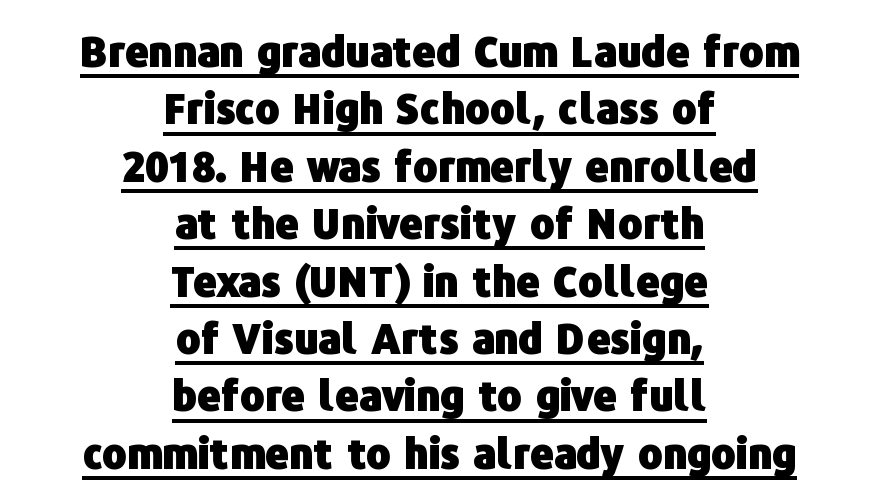
Centered paragraph, ragged on both sides. These characters rest on top of a visible drawn line. Character widths vary here, with narrow letters taking less room than wide ones. Is the letter spacing exaggerated? No — it looks like the ordinary default.
